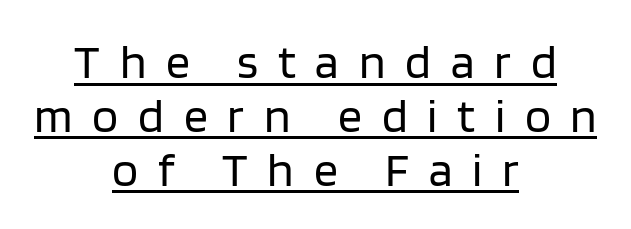
{"serif": "no", "italic": "no", "bold": "no", "weight": "regular", "width": "normal", "stroke_contrast": "low", "x_height": "large", "monospaced": "no", "underline": "yes", "align": "center", "line_spacing": "tight", "line_spacing_ratio": 1.12, "letter_spacing": "wide", "letter_spacing_em": 0.41, "glyph_px": 48}
